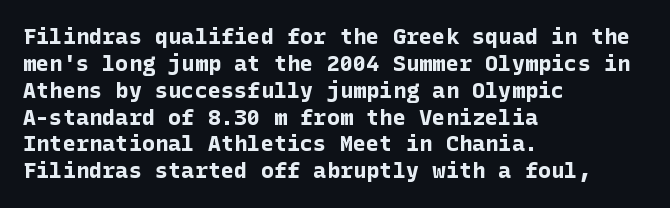
A typesetter would mark this as roman, not italic. What stands out about the letter spacing? Nothing — it is the standard amount. The baseline area is clear. Caption: bold face, heavy strokes.
